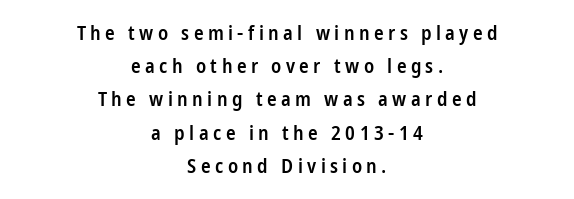
Q: Is the text bold? A: Semi-bold.
Q: Is the text italic (slanted)? A: No, it is upright.
Q: Is the text underlined? A: No.
Q: How is the paragraph aligned? A: Centered.
Q: Is the spacing between letters normal or unusually wide? A: Unusually wide.
Q: Is the spacing between lines tight, normal or loose? A: Normal.
